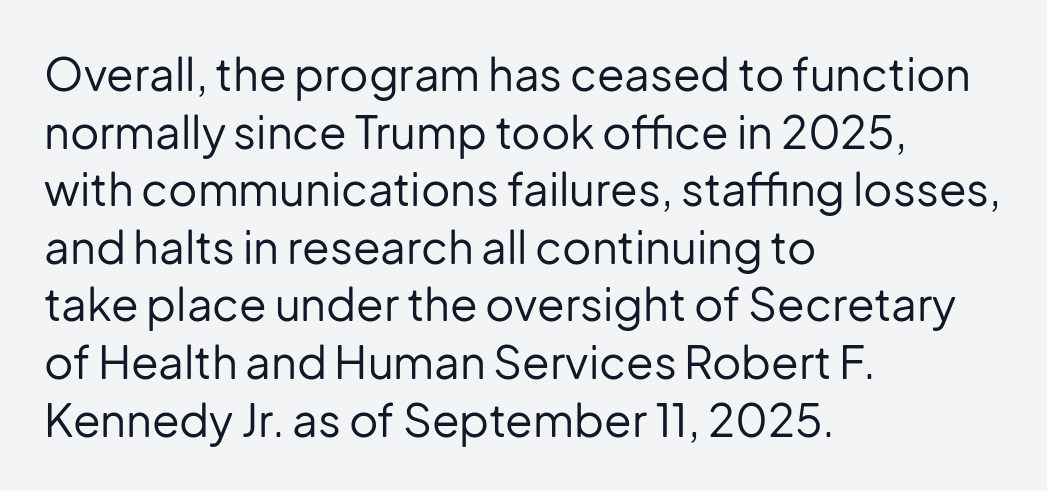
The image shows 45 px regular-weight sans-serif type, upright; set left-aligned, normal line spacing (1.28x), normal letter spacing, not underlined; low stroke contrast and a medium x-height.
